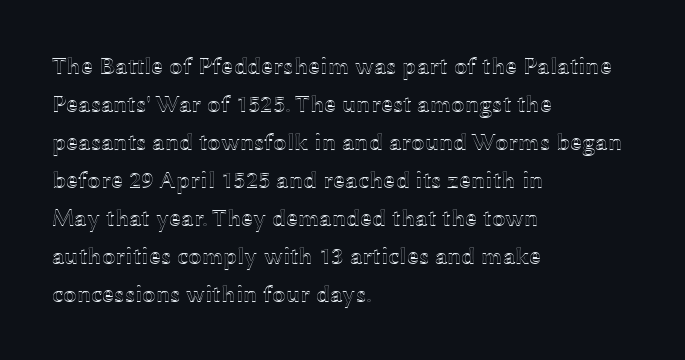
The image shows 24 px text type, upright; set left-aligned, normal line spacing (1.58x), normal letter spacing, not underlined.
